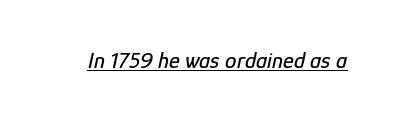
The image shows 23 px text type, italic (leaning right); set normal letter spacing, underlined.
